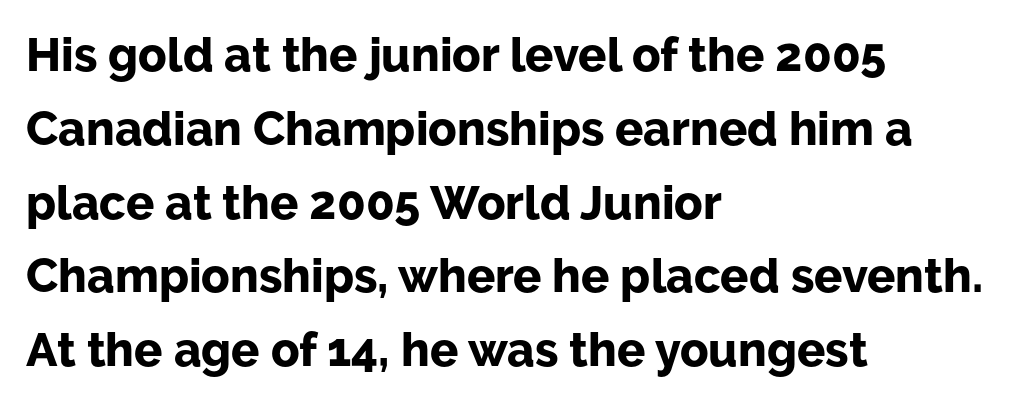
The image shows 47 px bold sans-serif type, upright; set left-aligned, normal line spacing (1.57x), normal letter spacing, not underlined; low stroke contrast and a medium x-height.
